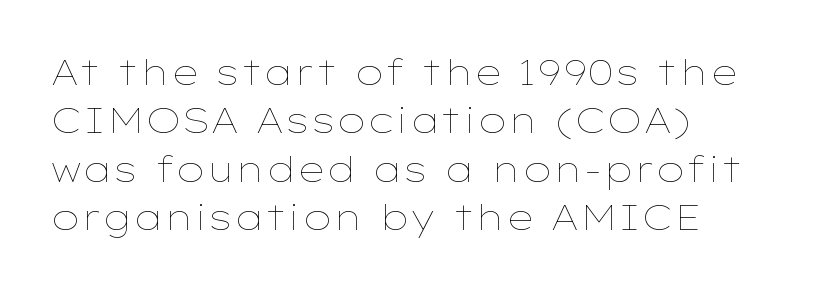
The image shows 35 px thin, wide type, upright; set left-aligned, normal line spacing (1.38x), normal letter spacing, not underlined; low stroke contrast and a medium x-height.
